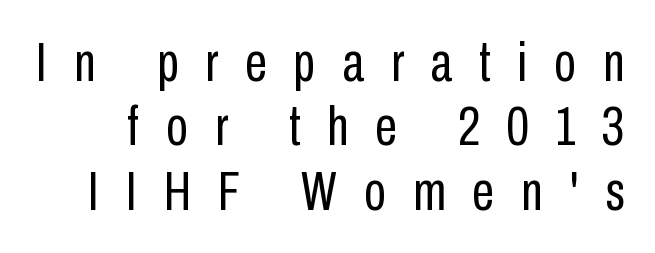
Q: Is the text bold? A: No.
Q: Is the text italic (slanted)? A: No, it is upright.
Q: Is the typeface a serif or a sans-serif typeface? A: Sans-serif.
Q: Is the text underlined? A: No.
Q: Is the spacing between letters normal or unusually wide? A: Unusually wide.
Q: Is the spacing between lines tight, normal or loose? A: Tight.
Q: Width (condensed, normal, or wide)? A: Condensed.
Q: Stroke contrast? A: Low.
Q: x-height? A: Medium.
Q: Monospaced? A: No.
